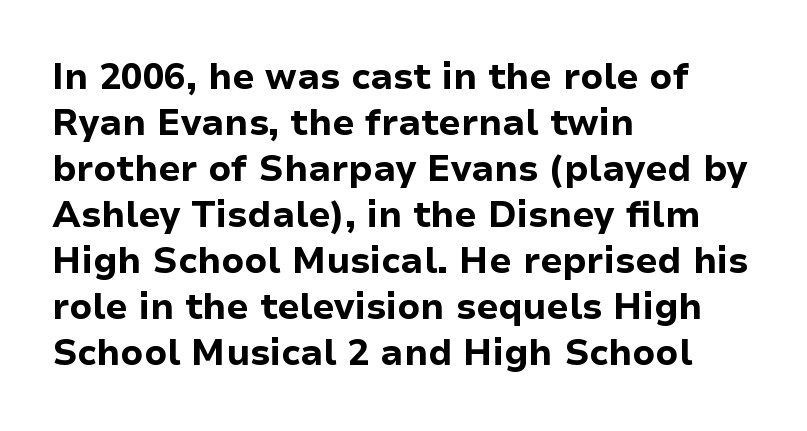
{"serif": "no", "italic": "no", "bold": "yes", "weight": "bold", "width": "normal", "stroke_contrast": "low", "x_height": "medium", "monospaced": "no", "underline": "no", "align": "left", "line_spacing": "normal", "line_spacing_ratio": 1.28, "letter_spacing": "normal", "letter_spacing_em": 0.0, "glyph_px": 36}
